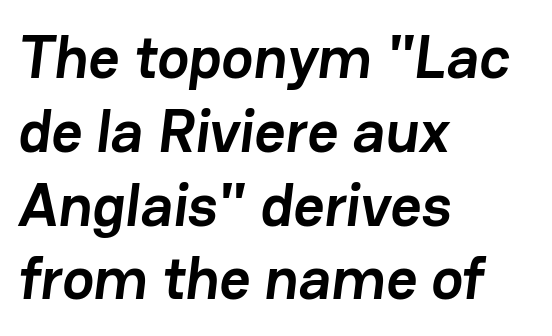
{"serif": "no", "bold": "yes", "weight": "semibold", "width": "normal", "stroke_contrast": "low", "x_height": "medium", "monospaced": "no", "underline": "no", "align": "left", "line_spacing_ratio": 1.23, "letter_spacing": "normal", "letter_spacing_em": 0.0, "glyph_px": 60}
